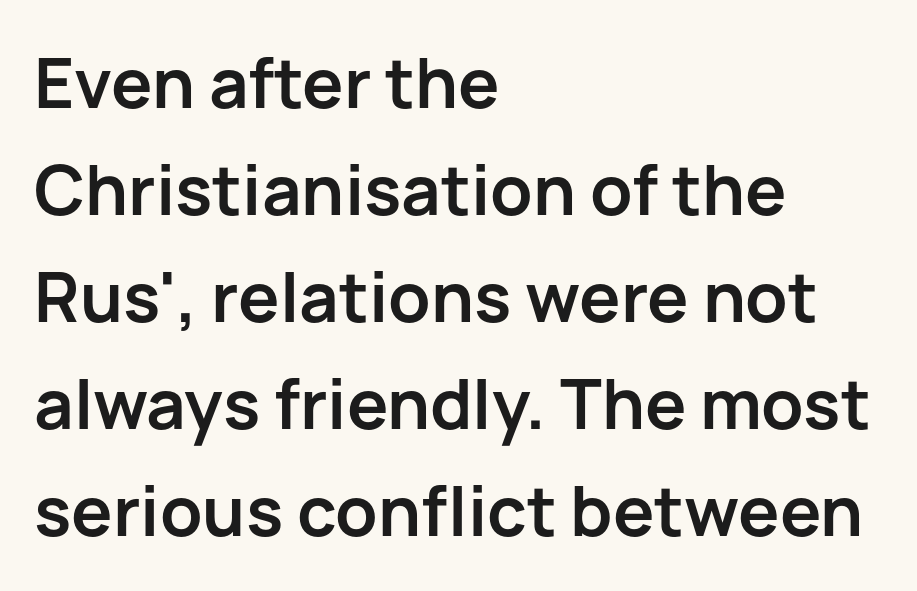
Q: Is the text bold? A: Yes.
Q: Is the text italic (slanted)? A: No, it is upright.
Q: Is the typeface a serif or a sans-serif typeface? A: Sans-serif.
Q: Is the text underlined? A: No.
Q: How is the paragraph aligned? A: Left-aligned.
Q: Is the spacing between letters normal or unusually wide? A: Normal.
Q: Is the spacing between lines tight, normal or loose? A: Normal.
Q: Width (condensed, normal, or wide)? A: Normal.
Q: Stroke contrast? A: Low.
Q: x-height? A: Medium.
Q: Monospaced? A: No.
